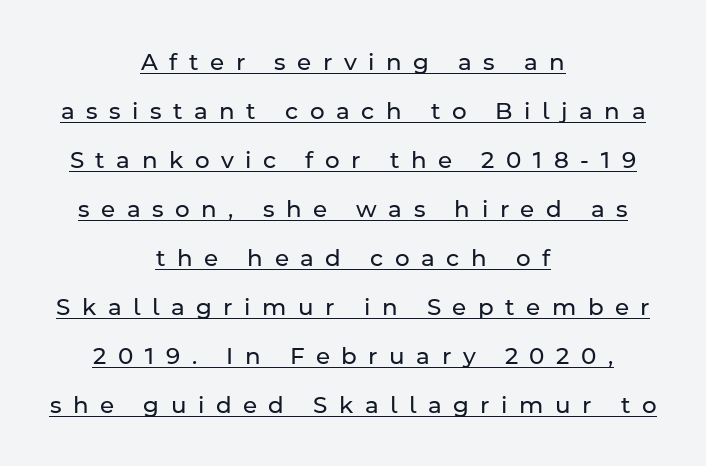
The image shows 23 px text type, upright; set centered, loose line spacing (2.13x), unusually wide letter spacing (+0.5 em), underlined.
